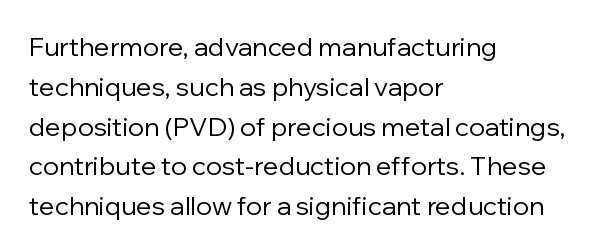
Q: Is the text bold? A: No.
Q: Is the text italic (slanted)? A: No, it is upright.
Q: Is the text underlined? A: No.
Q: How is the paragraph aligned? A: Left-aligned.
Q: Is the spacing between letters normal or unusually wide? A: Normal.
Q: Is the spacing between lines tight, normal or loose? A: Normal.
